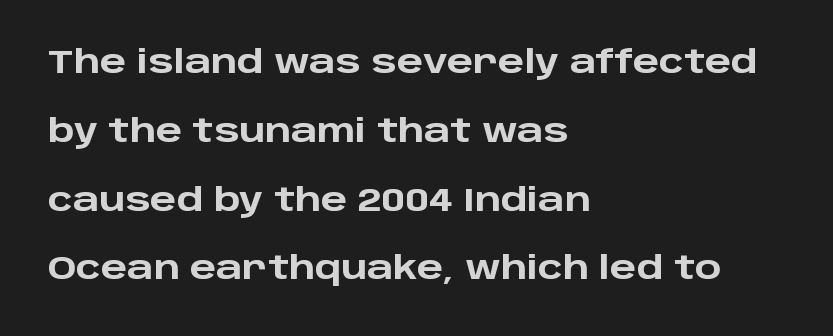
{"serif": "no", "italic": "no", "bold": "yes", "weight": "heavy", "width": "wide", "stroke_contrast": "low", "x_height": "large", "monospaced": "no", "underline": "no", "align": "left", "line_spacing": "loose", "line_spacing_ratio": 2.22, "letter_spacing": "normal", "letter_spacing_em": 0.0, "glyph_px": 31}
